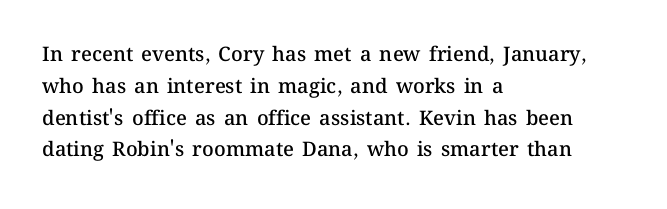
{"italic": "no", "bold": "semi", "underline": "no", "align": "left", "line_spacing": "normal", "line_spacing_ratio": 1.59, "letter_spacing": "normal", "letter_spacing_em": 0.0, "glyph_px": 20}
